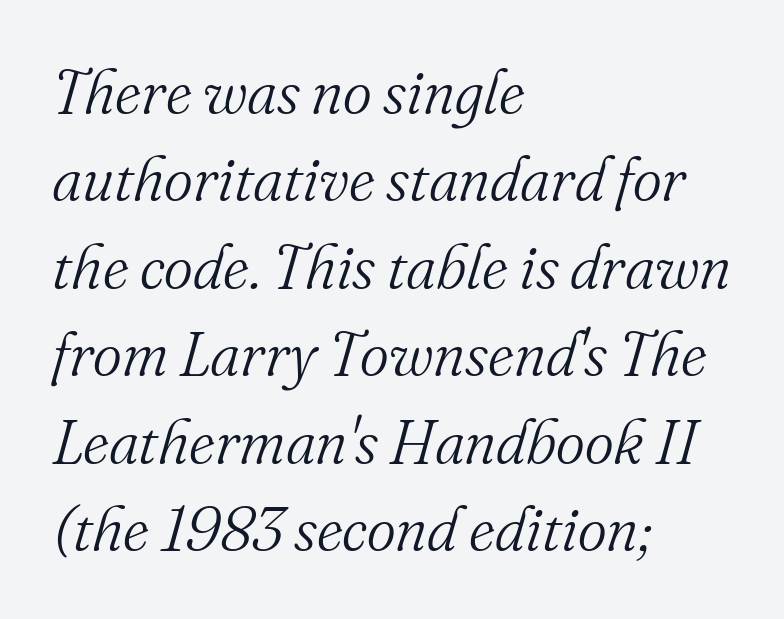
Q: Is the text bold? A: No.
Q: Is the text italic (slanted)? A: Yes, it leans right by about 16 degrees.
Q: Is the typeface a serif or a sans-serif typeface? A: Serif.
Q: Is the text underlined? A: No.
Q: How is the paragraph aligned? A: Left-aligned.
Q: Is the spacing between letters normal or unusually wide? A: Normal.
Q: Is the spacing between lines tight, normal or loose? A: Normal.
Q: Width (condensed, normal, or wide)? A: Normal.
Q: Stroke contrast? A: Medium.
Q: x-height? A: Small.
Q: Monospaced? A: No.
